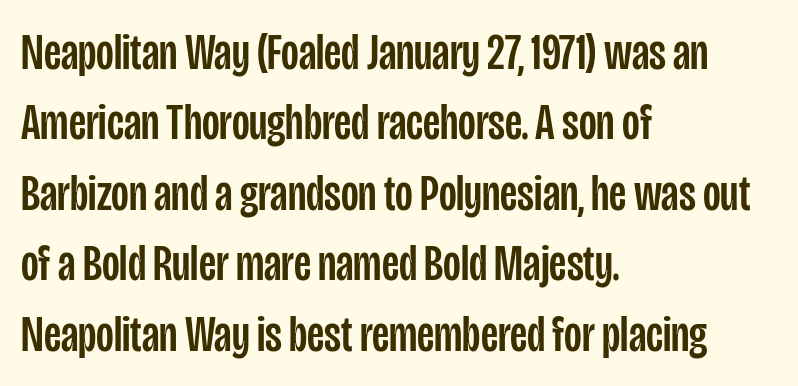
{"serif": "no", "italic": "no", "width": "condensed", "stroke_contrast": "low", "x_height": "large", "monospaced": "no", "underline": "no", "align": "left", "line_spacing": "normal", "line_spacing_ratio": 1.38, "letter_spacing": "normal", "letter_spacing_em": 0.0, "glyph_px": 51}
